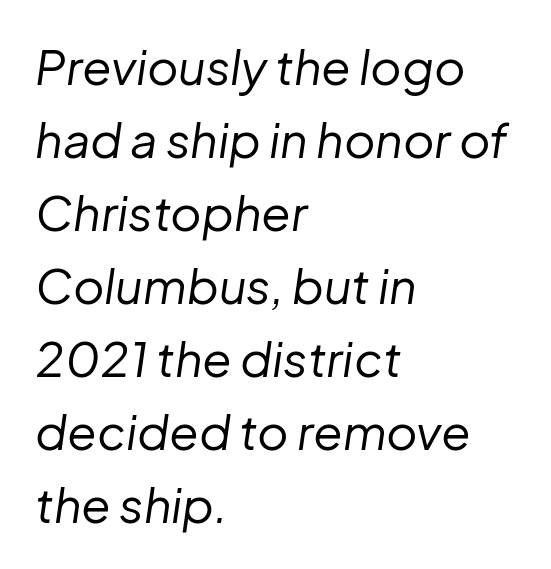
The image shows 48 px regular-weight type, italic (leaning right); set left-aligned, normal line spacing (1.52x), normal letter spacing, not underlined; low stroke contrast and a medium x-height.
